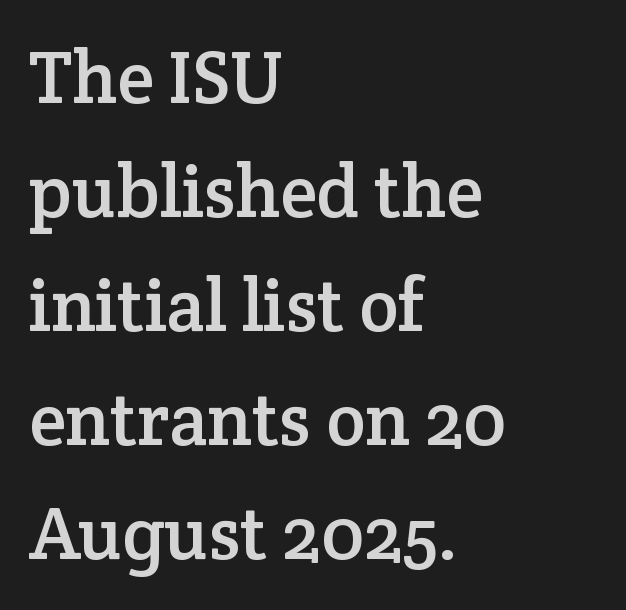
The image shows 74 px serif type, upright; set left-aligned, normal line spacing (1.54x), normal letter spacing, not underlined; low stroke contrast and a medium x-height.
